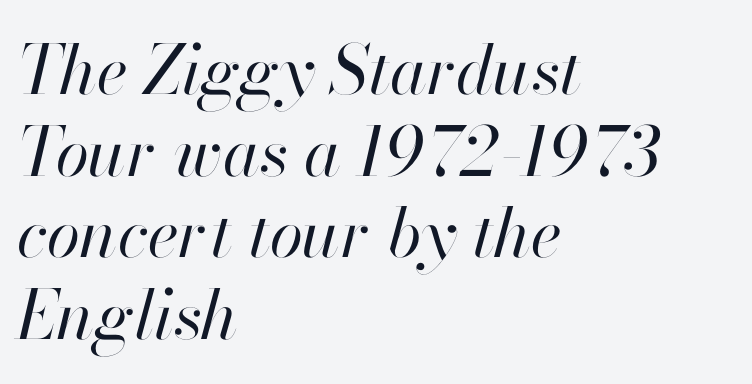
The image shows 68 px regular-weight type, italic (leaning right); set left-aligned, line spacing 1.2x, normal letter spacing, not underlined; high stroke contrast and a small x-height.
